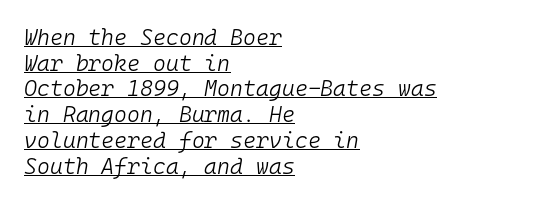
Q: Is the text bold? A: No.
Q: Is the text italic (slanted)? A: Yes, it leans right by about 10 degrees.
Q: Is the text underlined? A: Yes.
Q: How is the paragraph aligned? A: Left-aligned.
Q: Is the spacing between letters normal or unusually wide? A: Normal.
